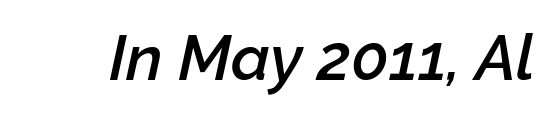
Here the glyphs are tracked normally, forming tight word shapes. Descenders hang freely into open space. Looks like regular typesetting: each glyph gets only the width it needs. Look at the stroke-to-counter ratio: somewhat heavy, a semibold. Would a proofreader flag this as italicized? Yes.
